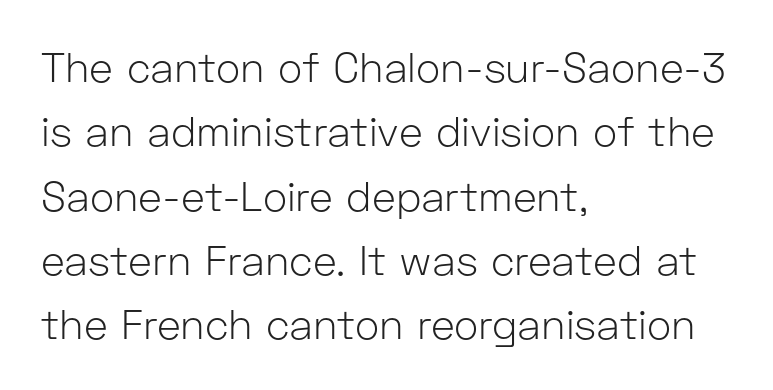
{"serif": "no", "italic": "no", "bold": "no", "weight": "light", "width": "normal", "stroke_contrast": "low", "x_height": "medium", "monospaced": "no", "underline": "no", "align": "left", "line_spacing": "normal", "line_spacing_ratio": 1.57, "letter_spacing": "normal", "letter_spacing_em": 0.0, "glyph_px": 41}
